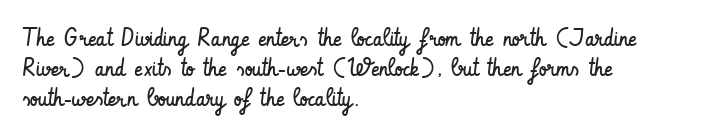
{"italic": "no", "bold": "no", "underline": "no", "align": "left", "line_spacing_ratio": 1.2, "letter_spacing": "normal", "letter_spacing_em": 0.0, "glyph_px": 25}
